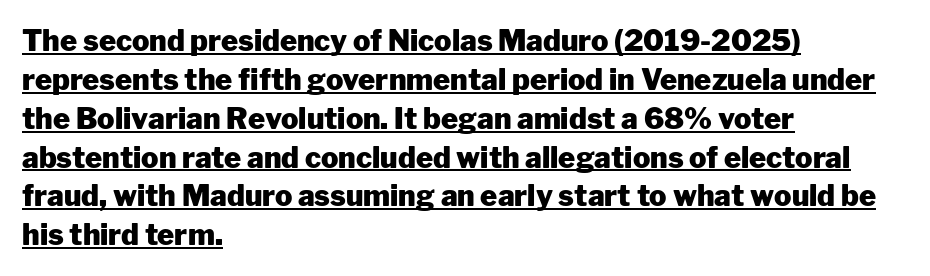
Examine the stroke ends and you'll find no serifs. Normally led — the rows are evenly, conventionally spaced. On the weight axis this lands at bold, roughly 700. How are the letters spaced? Ordinarily, with no added tracking. The lettering stays uniformly vertical, giving the passage a roman look.
